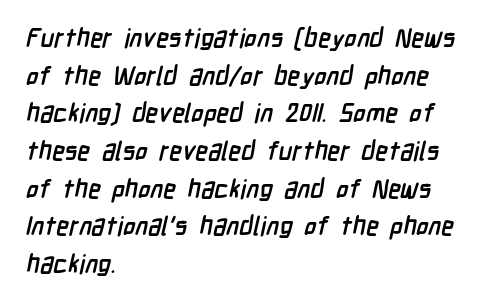
The image shows 26 px bold type; set left-aligned, normal line spacing (1.45x), normal letter spacing, not underlined.
